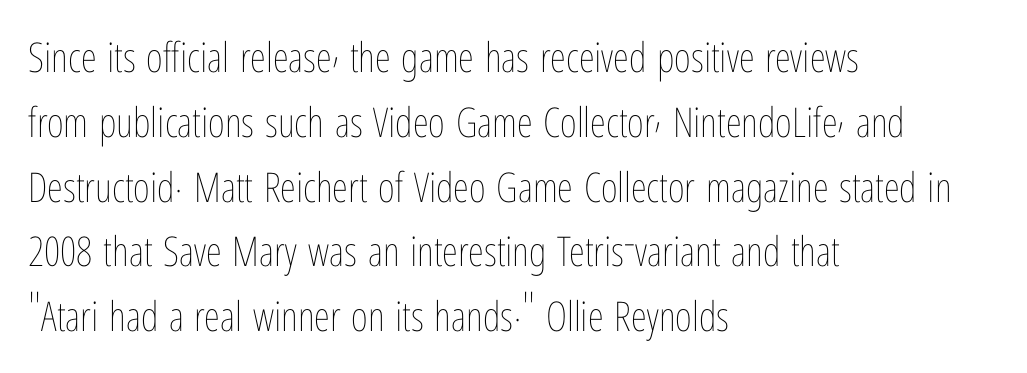
{"italic": "no", "bold": "no", "weight": "thin", "width": "condensed", "stroke_contrast": "low", "x_height": "medium", "monospaced": "no", "underline": "no", "align": "left", "line_spacing": "normal", "line_spacing_ratio": 1.58, "letter_spacing": "normal", "letter_spacing_em": 0.0, "glyph_px": 41}
